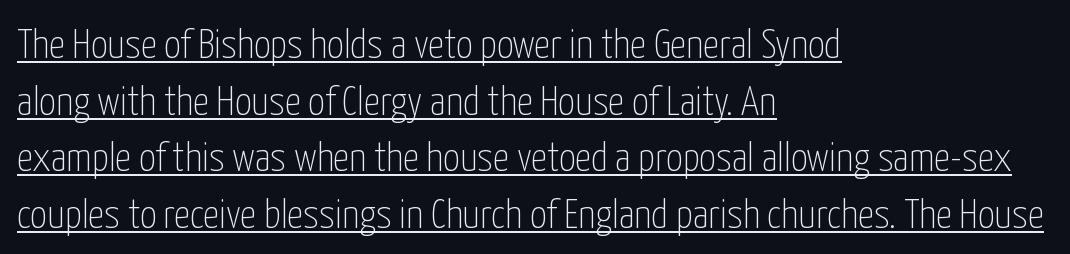
{"serif": "no", "italic": "no", "bold": "no", "weight": "thin", "width": "condensed", "stroke_contrast": "low", "x_height": "medium", "monospaced": "no", "underline": "yes", "align": "left", "line_spacing": "normal", "line_spacing_ratio": 1.38, "letter_spacing": "normal", "letter_spacing_em": 0.0, "glyph_px": 41}
